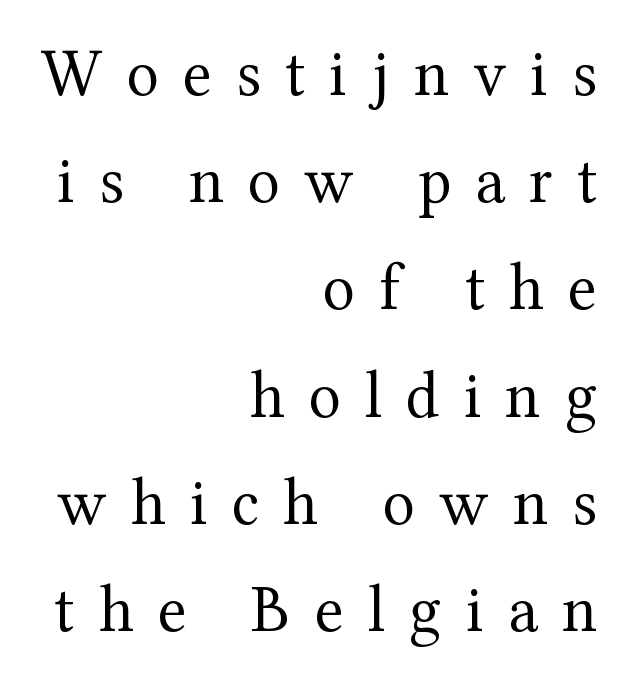
The rows are spaced the way most documents space them. The tracking jumps out immediately: characters are airy and widely separated. Proportional: the letters do not fall into vertical columns. Line ends are locked; line starts wander. Quick note: not italic, upright. This rendering features lettering with no underline.
